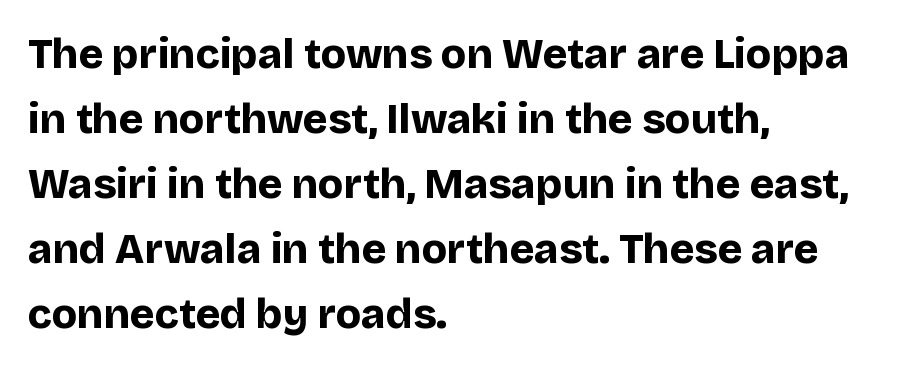
The space between consecutive lines is moderate. The font's upright variant was chosen for this text. Words float on clear page, feet unadorned. Weight check: bold — yes, fully. The designer went with a sans here, leaving each stem footless.
